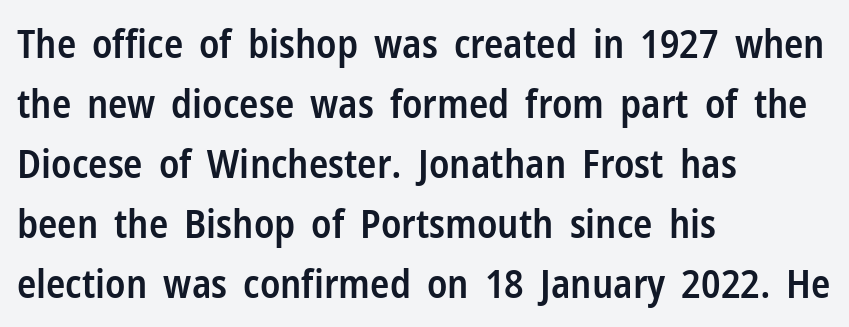
{"serif": "no", "italic": "no", "bold": "semi", "weight": "semibold", "width": "condensed", "stroke_contrast": "low", "x_height": "medium", "monospaced": "no", "underline": "no", "align": "left", "line_spacing": "normal", "line_spacing_ratio": 1.5, "letter_spacing": "normal", "letter_spacing_em": 0.0, "glyph_px": 40}
